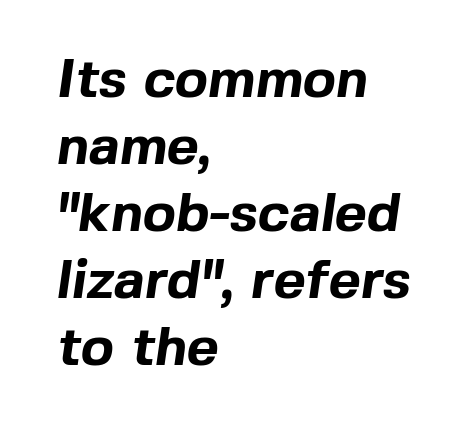
The image shows 55 px bold sans-serif type; set left-aligned, line spacing 1.22x, normal letter spacing, not underlined; a medium x-height.
